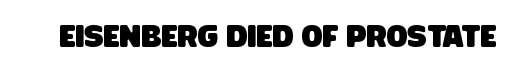
{"serif": "no", "width": "condensed", "stroke_contrast": "low", "x_height": "large", "monospaced": "no", "underline": "no", "letter_spacing": "normal", "letter_spacing_em": 0.0, "glyph_px": 31}
